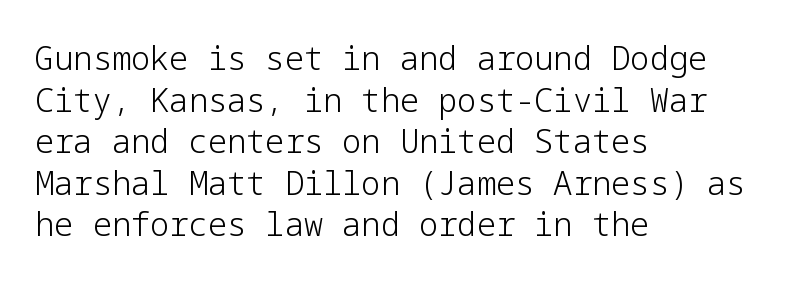
The image shows 32 px light sans-serif type, upright; set left-aligned, normal line spacing (1.3x), normal letter spacing, not underlined; low stroke contrast and a medium x-height.
